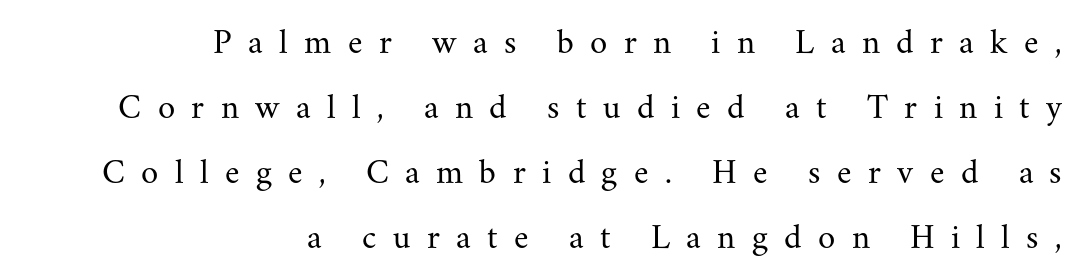
{"serif": "yes", "italic": "no", "bold": "no", "weight": "regular", "width": "normal", "stroke_contrast": "medium", "x_height": "small", "monospaced": "no", "underline": "no", "align": "right", "line_spacing_ratio": 1.86, "letter_spacing": "wide", "letter_spacing_em": 0.47, "glyph_px": 35}
